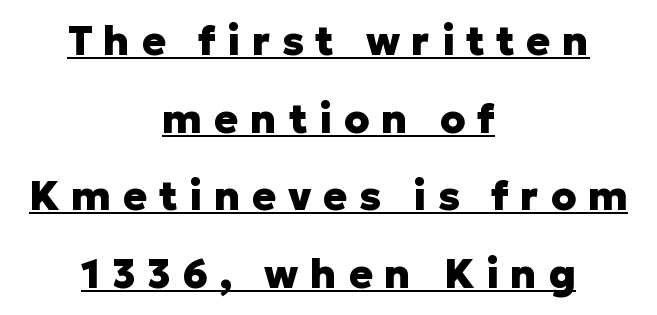
The setting favours the middle, as headings and verse often do. The characters display no serif detailing; their extremities are plain. Is this a fixed-width face? No — the glyphs have proportional, varying widths. The specimen reads as upright at a glance.
